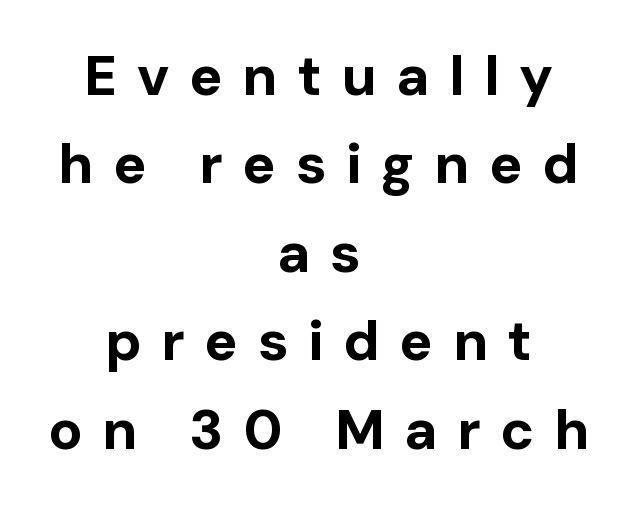
The image shows 56 px bold sans-serif type, upright; set centered, normal line spacing (1.58x), unusually wide letter spacing (+0.35 em), not underlined; low stroke contrast and a medium x-height.
